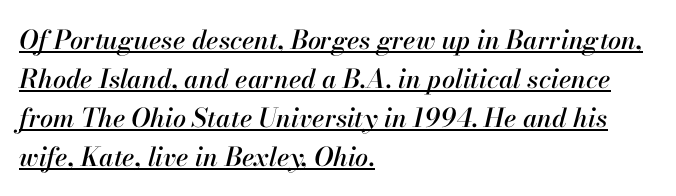
{"italic": "yes", "lean": "right", "slant_degrees": 13, "underline": "yes", "align": "left", "line_spacing": "normal", "line_spacing_ratio": 1.5, "letter_spacing": "normal", "letter_spacing_em": 0.0, "glyph_px": 26}
